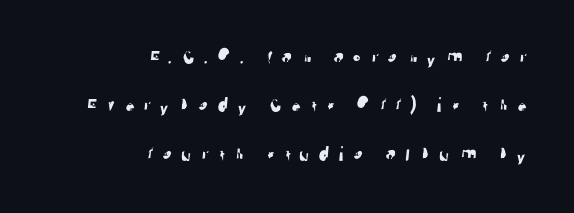
{"underline": "no", "align": "right", "line_spacing": "loose", "line_spacing_ratio": 2.3, "letter_spacing": "wide", "letter_spacing_em": 0.37, "glyph_px": 21}
